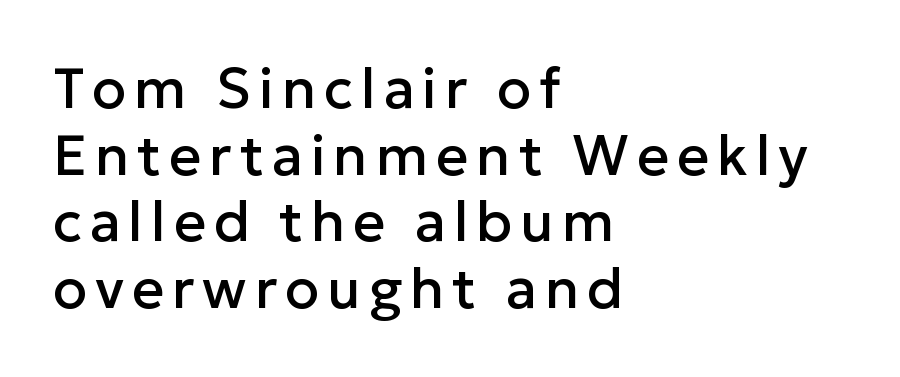
Q: Is the text italic (slanted)? A: No, it is upright.
Q: Is the typeface a serif or a sans-serif typeface? A: Sans-serif.
Q: Is the text underlined? A: No.
Q: How is the paragraph aligned? A: Left-aligned.
Q: Width (condensed, normal, or wide)? A: Normal.
Q: Stroke contrast? A: Low.
Q: x-height? A: Medium.
Q: Monospaced? A: No.
